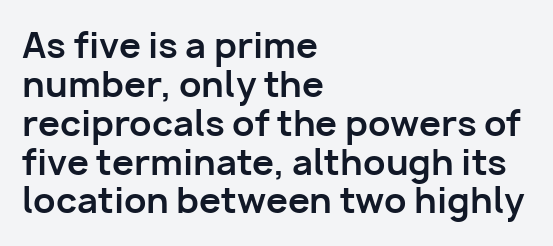
The image shows 35 px bold sans-serif type, upright; set left-aligned, tight line spacing (1.11x), normal letter spacing, not underlined; low stroke contrast and a medium x-height.
